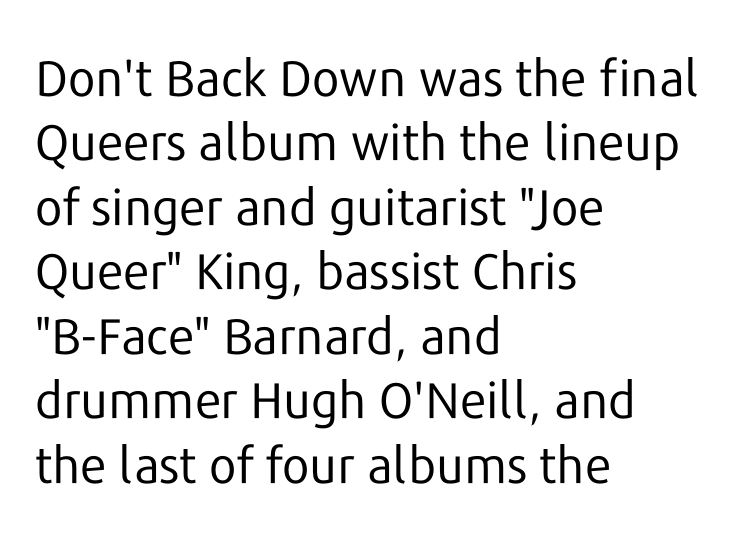
The characters are drawn with everyday or finer stroke widths. Nothing unusual about the tracking: characters are spaced as the font intends. Is there any slant? The stems are plumb. Notice how descenders clear the ascenders below comfortably — that's standard leading. This rendering employs a face without finishing strokes, i.e., a sans-serif. Note the varied advance widths — an 'i' is clearly narrower than an 'm'.
